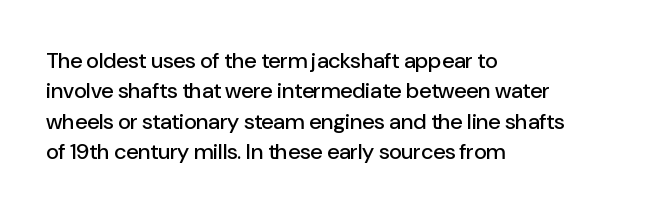
Q: Is the text italic (slanted)? A: No, it is upright.
Q: Is the text underlined? A: No.
Q: How is the paragraph aligned? A: Left-aligned.
Q: Is the spacing between letters normal or unusually wide? A: Normal.
Q: Is the spacing between lines tight, normal or loose? A: Normal.
